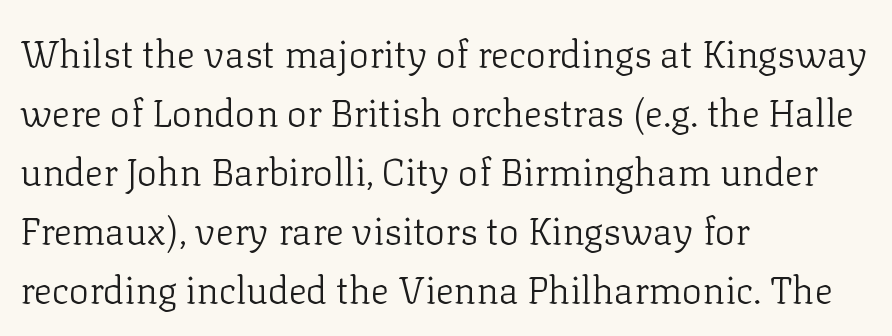
Q: Is the text bold? A: No.
Q: Is the text italic (slanted)? A: No, it is upright.
Q: Is the typeface a serif or a sans-serif typeface? A: Serif.
Q: Is the text underlined? A: No.
Q: How is the paragraph aligned? A: Left-aligned.
Q: Is the spacing between letters normal or unusually wide? A: Normal.
Q: Is the spacing between lines tight, normal or loose? A: Normal.
Q: Width (condensed, normal, or wide)? A: Normal.
Q: Stroke contrast? A: Low.
Q: x-height? A: Medium.
Q: Monospaced? A: No.
